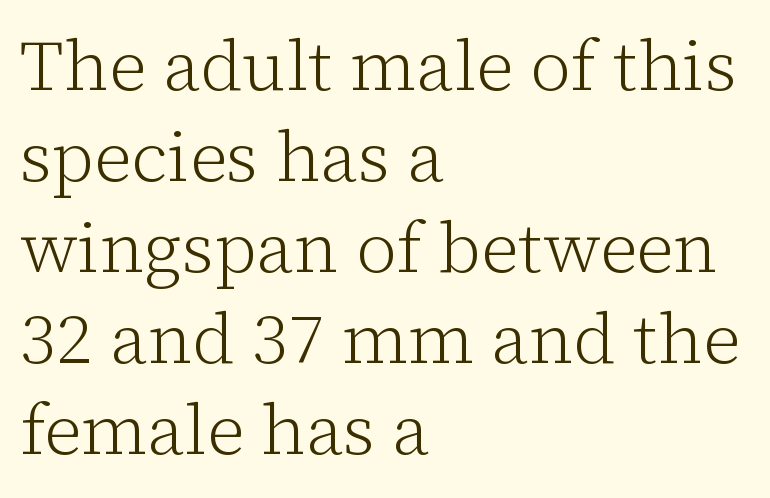
Q: Is the text bold? A: No.
Q: Is the text italic (slanted)? A: No, it is upright.
Q: Is the typeface a serif or a sans-serif typeface? A: Serif.
Q: Is the text underlined? A: No.
Q: How is the paragraph aligned? A: Left-aligned.
Q: Is the spacing between letters normal or unusually wide? A: Normal.
Q: Is the spacing between lines tight, normal or loose? A: Normal.
Q: Width (condensed, normal, or wide)? A: Normal.
Q: Stroke contrast? A: Low.
Q: x-height? A: Medium.
Q: Monospaced? A: No.
